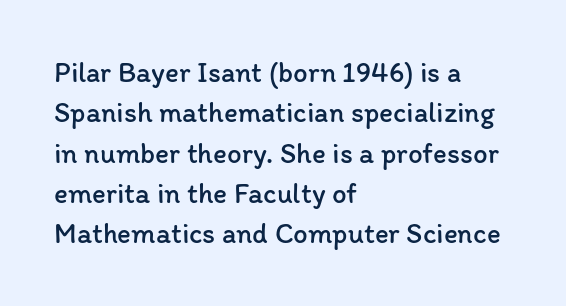
The image shows 29 px regular-weight type, upright; set left-aligned, normal line spacing (1.39x), normal letter spacing, not underlined; low stroke contrast and a medium x-height.
